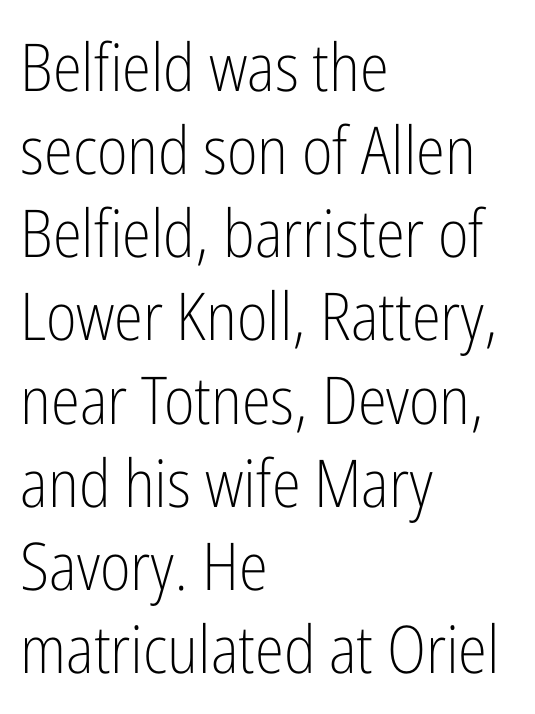
Q: Is the text bold? A: No.
Q: Is the text italic (slanted)? A: No, it is upright.
Q: Is the typeface a serif or a sans-serif typeface? A: Sans-serif.
Q: Is the text underlined? A: No.
Q: How is the paragraph aligned? A: Left-aligned.
Q: Is the spacing between letters normal or unusually wide? A: Normal.
Q: Is the spacing between lines tight, normal or loose? A: Normal.
Q: Width (condensed, normal, or wide)? A: Condensed.
Q: Stroke contrast? A: Low.
Q: x-height? A: Medium.
Q: Monospaced? A: No.
